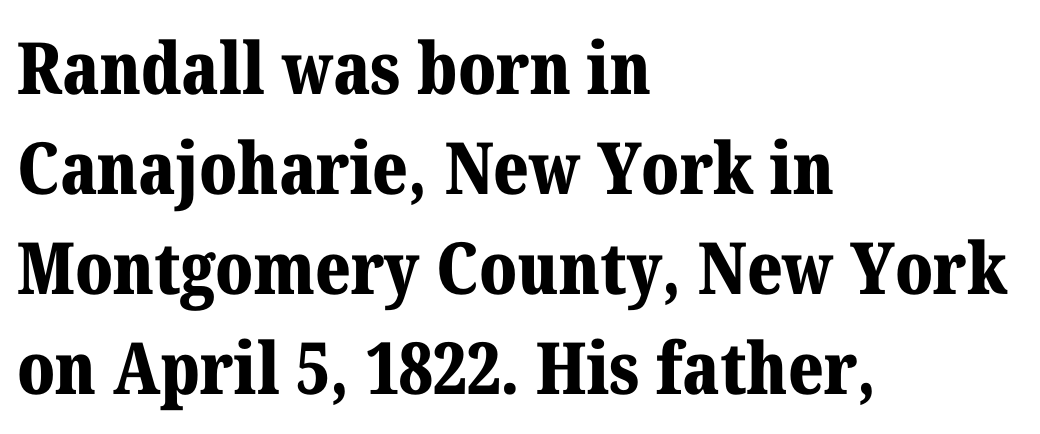
{"serif": "yes", "italic": "no", "bold": "yes", "weight": "bold", "width": "normal", "stroke_contrast": "medium", "x_height": "medium", "monospaced": "no", "underline": "no", "align": "left", "line_spacing": "normal", "line_spacing_ratio": 1.39, "letter_spacing": "normal", "letter_spacing_em": 0.0, "glyph_px": 72}
